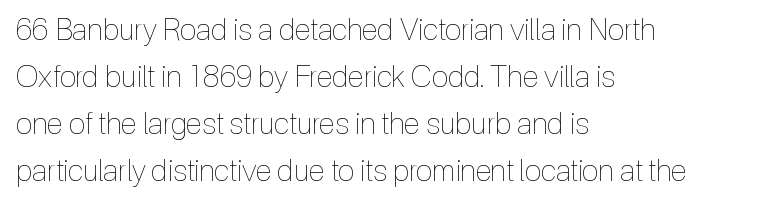
Here the designer chose a conventional face with non-uniform glyph widths. Weight: in the light-to-regular range. The passage shown stacks its lines at a standard gap. No extra tracking has been applied to these lines.
